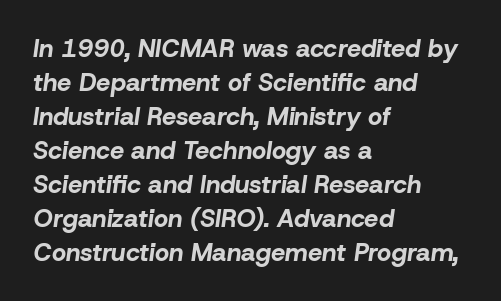
Q: Is the text bold? A: Yes.
Q: Is the text italic (slanted)? A: Yes, it leans right by about 8 degrees.
Q: Is the text underlined? A: No.
Q: How is the paragraph aligned? A: Left-aligned.
Q: Is the spacing between letters normal or unusually wide? A: Normal.
Q: Is the spacing between lines tight, normal or loose? A: Normal.
